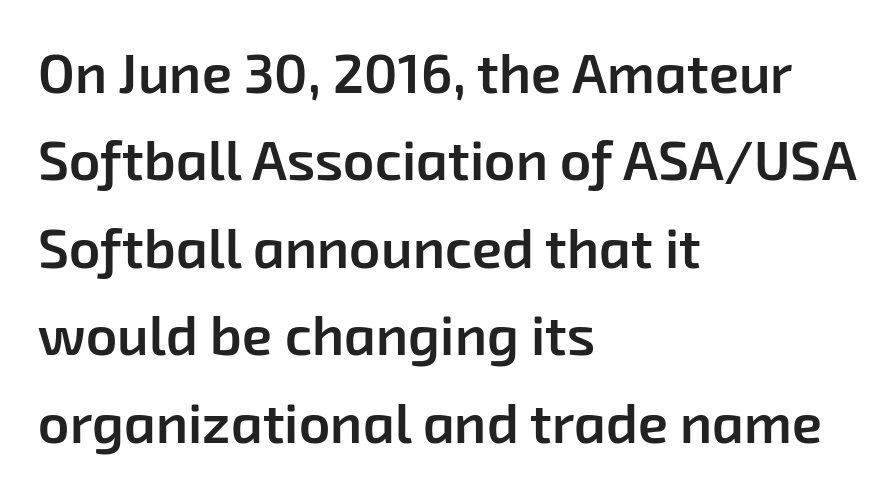
The image shows 55 px semibold sans-serif type; set left-aligned, normal line spacing (1.59x), normal letter spacing, not underlined; low stroke contrast and a medium x-height.
